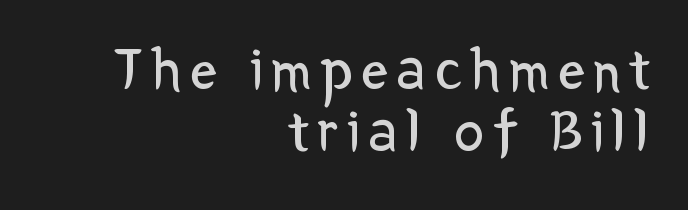
The image shows 60 px regular-weight sans-serif type, upright; set right-aligned, tight line spacing (1.03x), not underlined; low stroke contrast and a medium x-height.
